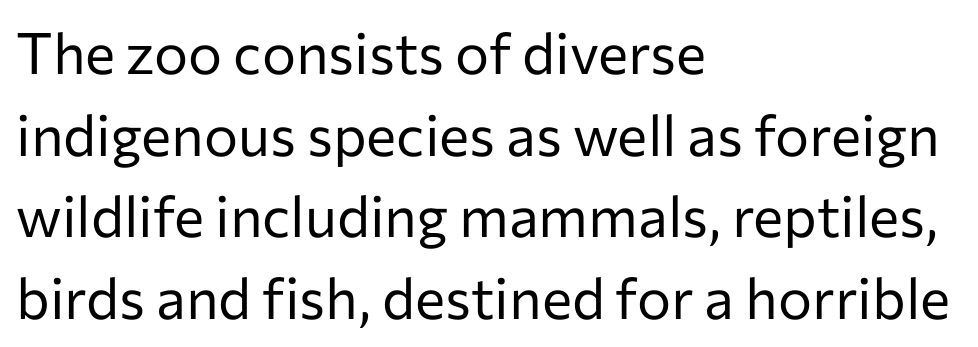
The specimen omits any rule beneath the text block's lines. Caption: multi-line text, flush left, ragged right. The face used here is rendered with its standard letterfit. Think of a printed novel: that variable character pitch is what you see here. Heaviness? Minimal to ordinary, like unemphasized prose. The axis of the letterforms is exactly vertical.
